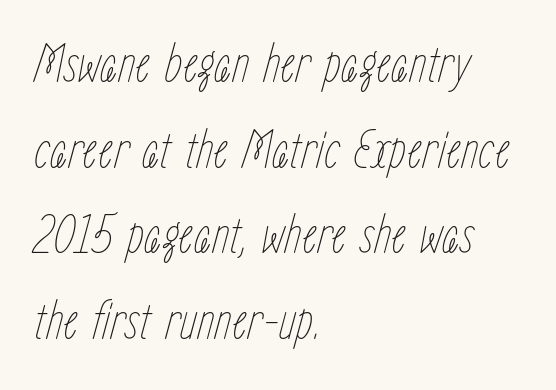
The image shows 56 px thin, condensed type, italic (leaning right); set left-aligned, normal line spacing (1.53x), normal letter spacing, not underlined; low stroke contrast and a medium x-height.
